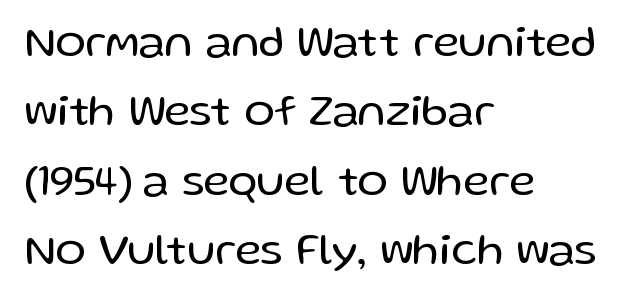
Q: Is the text bold? A: No.
Q: Is the text italic (slanted)? A: No, it is upright.
Q: Is the typeface a serif or a sans-serif typeface? A: Sans-serif.
Q: Is the text underlined? A: No.
Q: How is the paragraph aligned? A: Left-aligned.
Q: Is the spacing between letters normal or unusually wide? A: Normal.
Q: Is the spacing between lines tight, normal or loose? A: Normal.
Q: Width (condensed, normal, or wide)? A: Normal.
Q: Stroke contrast? A: Low.
Q: x-height? A: Medium.
Q: Monospaced? A: No.
